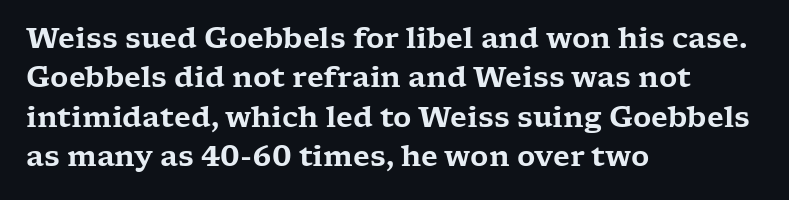
The image shows 28 px wide serif type, upright; set left-aligned, normal line spacing (1.41x), normal letter spacing, not underlined; low stroke contrast and a medium x-height.
